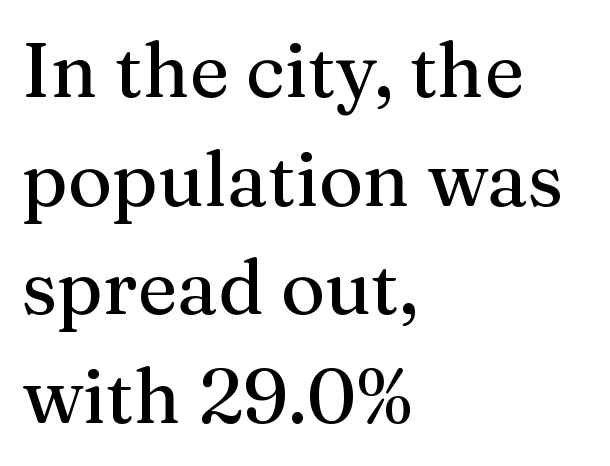
Whoever set this chose a conventional vertical rhythm. Note the varied advance widths — an 'i' is clearly narrower than an 'm'. What kind of face is this? One with serifs. Every character sits straight up, as roman type does.
